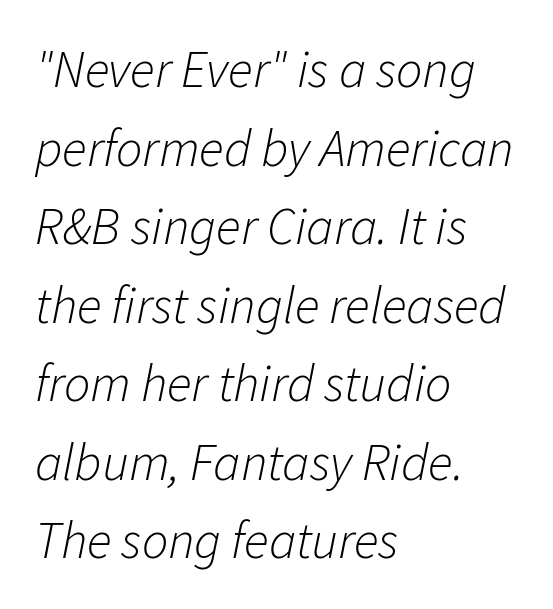
{"italic": "yes", "lean": "right", "slant_degrees": 11, "bold": "no", "weight": "light", "width": "normal", "stroke_contrast": "low", "x_height": "medium", "monospaced": "no", "underline": "no", "align": "left", "line_spacing": "normal", "line_spacing_ratio": 1.51, "letter_spacing": "normal", "letter_spacing_em": 0.0, "glyph_px": 52}
